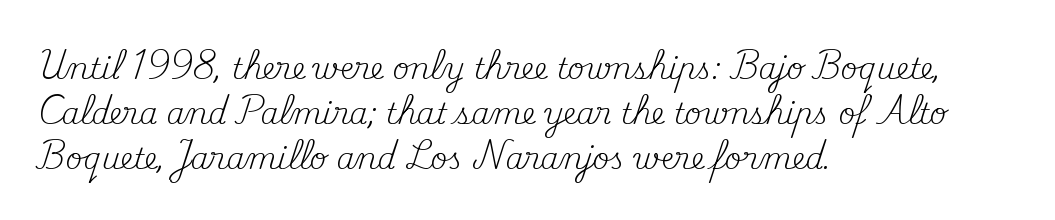
{"serif": "yes", "bold": "no", "weight": "regular", "width": "normal", "stroke_contrast": "medium", "x_height": "small", "monospaced": "no", "underline": "no", "align": "left", "line_spacing": "normal", "line_spacing_ratio": 1.56, "letter_spacing": "normal", "letter_spacing_em": 0.0, "glyph_px": 29}
